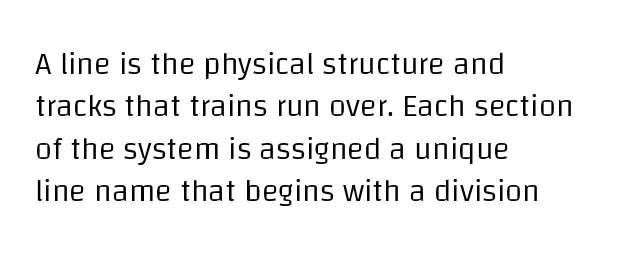
The image shows 31 px regular-weight sans-serif type, upright; set left-aligned, normal line spacing (1.37x), normal letter spacing, not underlined; low stroke contrast and a large x-height.
